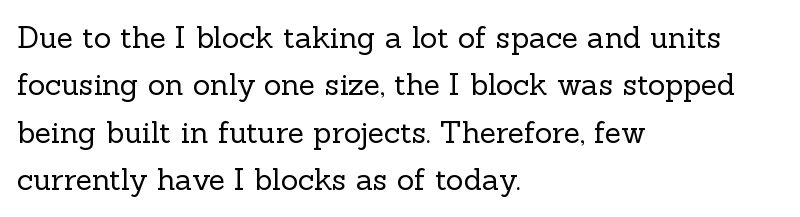
The image shows 30 px regular-weight serif type, upright; set left-aligned, normal line spacing (1.58x), normal letter spacing, not underlined; a medium x-height.
